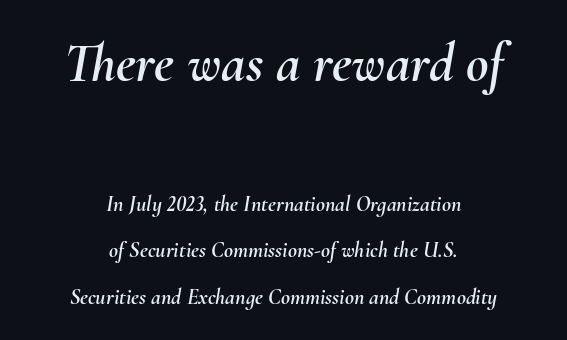
Q: Is the text italic (slanted)? A: Yes, it leans right by about 10 degrees.
Q: Is the text underlined? A: No.
Q: How is the paragraph aligned? A: Centered.
Q: Is the spacing between letters normal or unusually wide? A: Normal.
Q: Is the spacing between lines tight, normal or loose? A: Loose.
Q: Which block of text is set in a larger size, the first (top) or the second (bottom)? A: The first (top) one.
Q: Width (condensed, normal, or wide)? A: Normal.
Q: Stroke contrast? A: Medium.
Q: x-height? A: Small.
Q: Monospaced? A: No.
